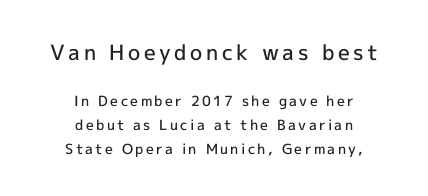
Q: Is the text bold? A: Semi-bold.
Q: Is the text italic (slanted)? A: No, it is upright.
Q: Is the text underlined? A: No.
Q: How is the paragraph aligned? A: Centered.
Q: Which block of text is set in a larger size, the first (top) or the second (bottom)? A: The first (top) one.
